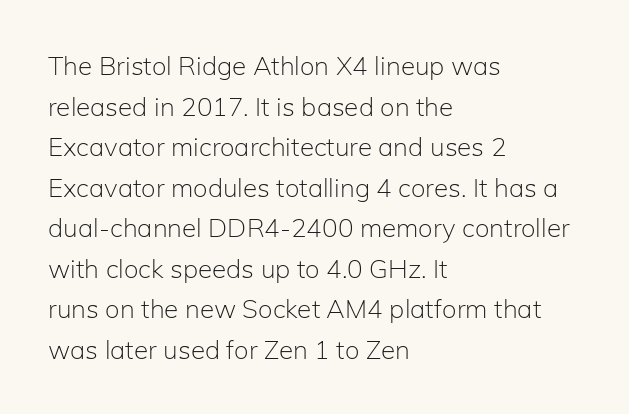
The image shows 26 px text type, upright; set left-aligned, normal line spacing (1.56x), normal letter spacing, not underlined.
